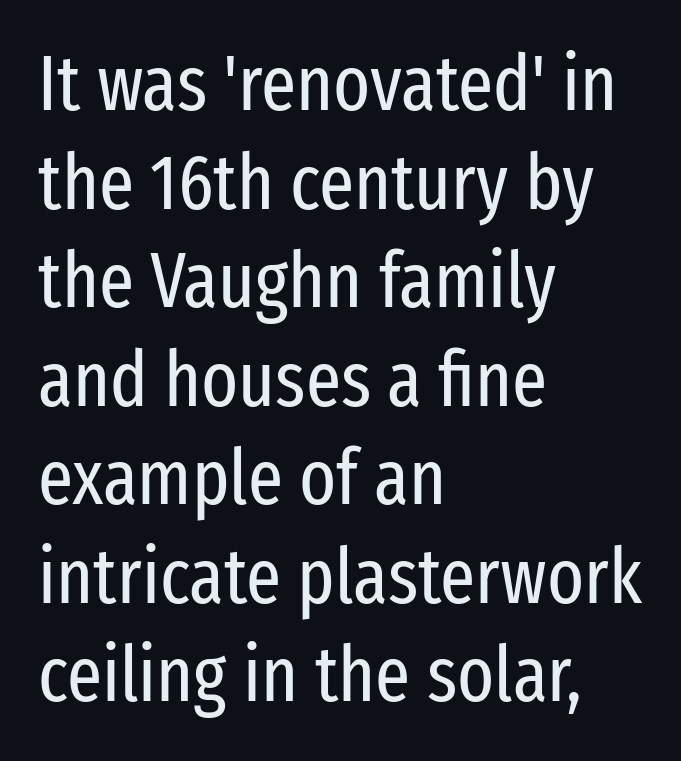
The image shows 77 px regular-weight, condensed sans-serif type, upright; set left-aligned, normal line spacing (1.28x), normal letter spacing, not underlined; low stroke contrast and a medium x-height.
